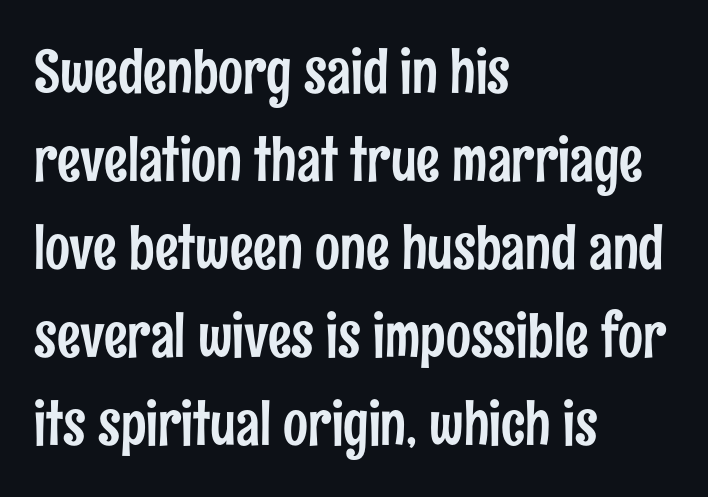
{"serif": "no", "italic": "no", "width": "condensed", "stroke_contrast": "low", "x_height": "medium", "monospaced": "no", "underline": "no", "align": "left", "line_spacing": "normal", "line_spacing_ratio": 1.49, "letter_spacing": "normal", "letter_spacing_em": 0.0, "glyph_px": 59}
